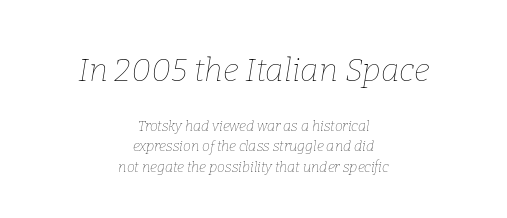
{"italic": "yes", "lean": "right", "slant_degrees": 9, "bold": "no", "weight": "thin", "width": "normal", "stroke_contrast": "low", "x_height": "medium", "monospaced": "no", "underline": "no", "align": "center", "line_spacing": "normal", "line_spacing_ratio": 1.47, "letter_spacing": "normal", "letter_spacing_em": 0.0, "larger_block": "first", "size_ratio": 2.29, "glyph_px": 32}
